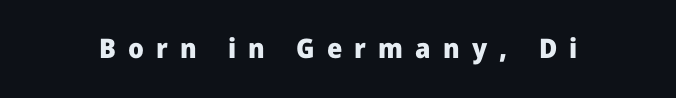
Display-style spreading of the glyphs; the letterfit is very open. Characters remain perfectly vertical along every line. Look at the stroke-to-counter ratio: heavy, a bold. Type without underlining.
